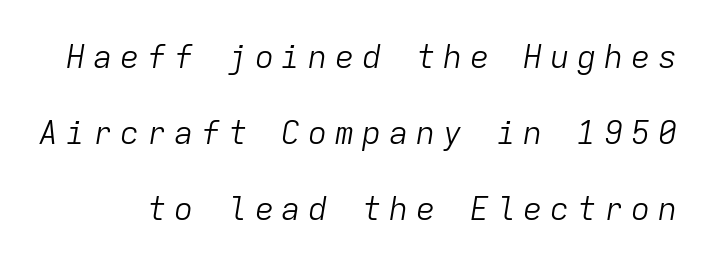
The image shows 32 px light type, italic (leaning right), monospaced; set loose line spacing (2.38x), unusually wide letter spacing (+0.24 em), not underlined; low stroke contrast and a medium x-height.
